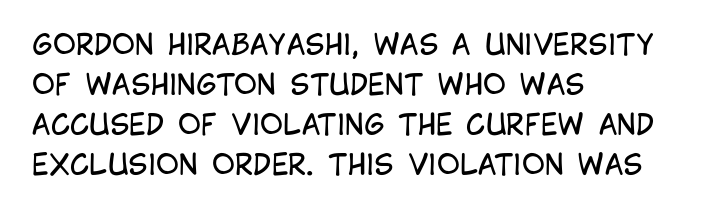
{"serif": "no", "italic": "no", "bold": "no", "weight": "regular", "width": "condensed", "stroke_contrast": "low", "x_height": "large", "monospaced": "no", "underline": "no", "align": "left", "line_spacing": "normal", "line_spacing_ratio": 1.43, "letter_spacing": "normal", "letter_spacing_em": 0.0, "glyph_px": 28}
